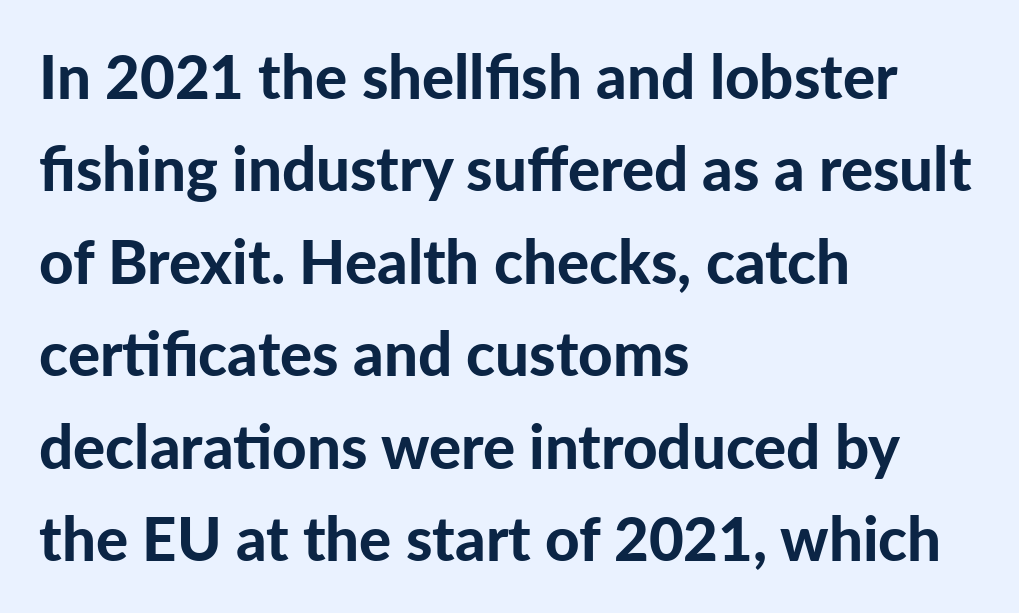
The image shows 60 px bold sans-serif type, upright; set left-aligned, normal line spacing (1.54x), normal letter spacing, not underlined; low stroke contrast and a medium x-height.
